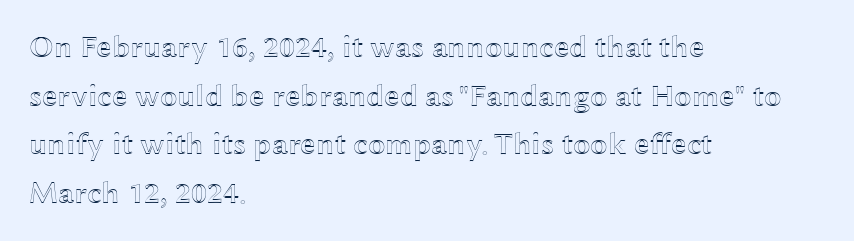
The image shows 31 px wide type, upright; set left-aligned, normal line spacing (1.57x), normal letter spacing, not underlined; a medium x-height.
